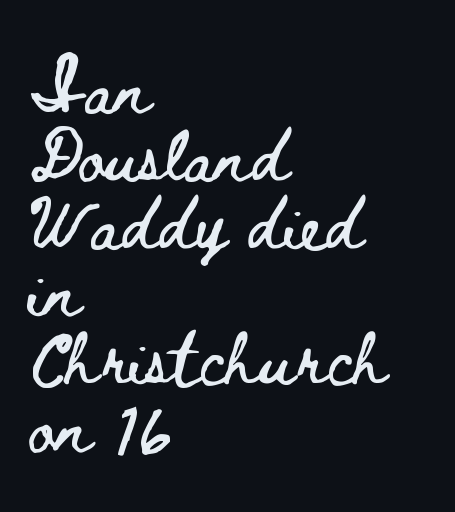
The passage shown is typed in a proportional face where columns would drift. What stands out about the letter spacing? Nothing — it is the standard amount. Underline: absent. Each line starts at the same left margin while the right side varies.
